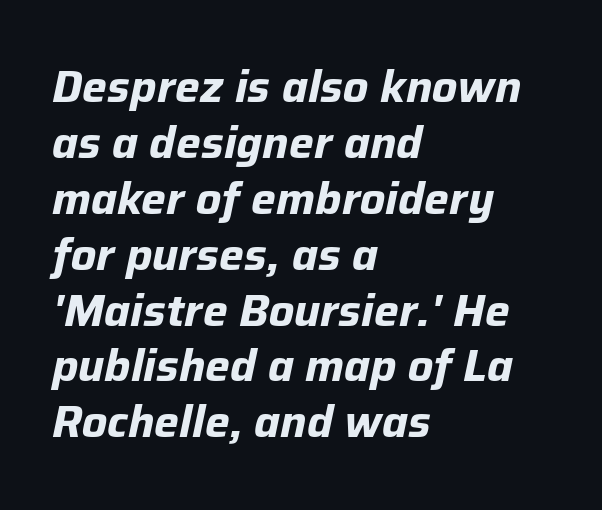
The image shows 44 px bold type, italic (leaning right); set left-aligned, normal line spacing (1.27x), normal letter spacing, not underlined; low stroke contrast and a medium x-height.
